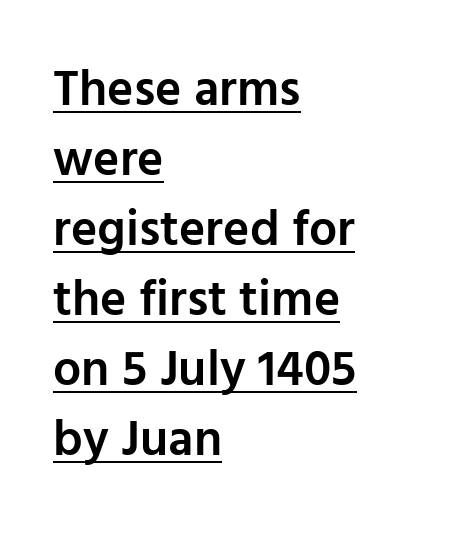
Glance below the letters and you will spot a drawn line. Rendered with straight, roman letterforms. Examine the stroke ends and you'll find no serifs. The passage shown has conventional tracking throughout. A fair bit of extra ink — the face is semibold, not bold.
